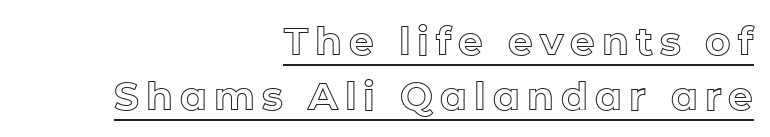
Does the copy run flush right? Yes — the right margin is perfectly even. Successive baselines arrive at the customary interval. This sample carries an underscore along the baseline area. Think of a printed novel: that variable character pitch is what you see here. Rendered with straight, roman letterforms.
